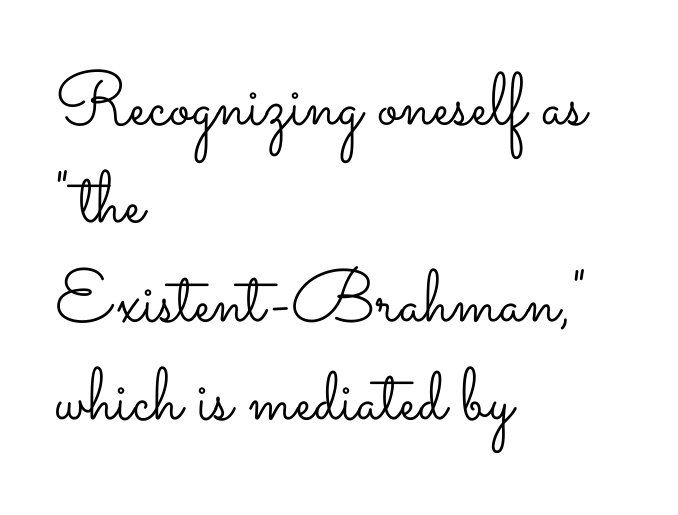
Q: Is the text bold? A: No.
Q: Is the text italic (slanted)? A: Yes.
Q: Is the text underlined? A: No.
Q: How is the paragraph aligned? A: Left-aligned.
Q: Is the spacing between letters normal or unusually wide? A: Normal.
Q: Is the spacing between lines tight, normal or loose? A: Normal.
Q: Width (condensed, normal, or wide)? A: Wide.
Q: Stroke contrast? A: Low.
Q: x-height? A: Small.
Q: Monospaced? A: No.
